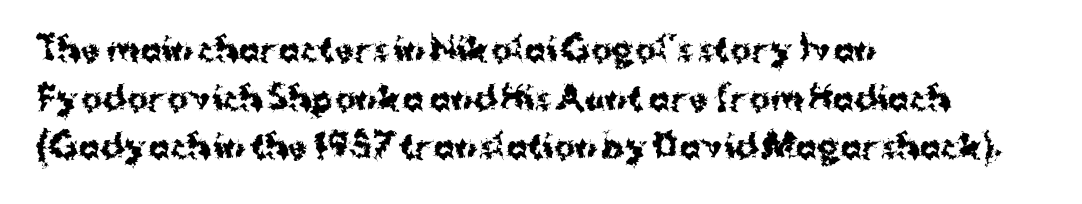
The image shows 32 px bold sans-serif type, upright; set left-aligned, normal line spacing (1.52x), normal letter spacing, not underlined; medium stroke contrast and a medium x-height.
